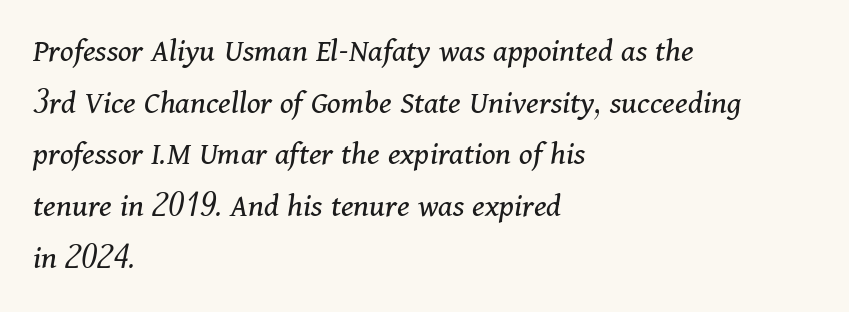
The image shows 34 px regular-weight serif type, italic (leaning right); set left-aligned, normal line spacing (1.52x), normal letter spacing, not underlined; medium stroke contrast and a medium x-height.
